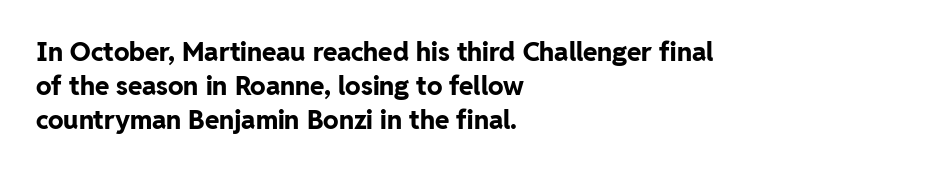
Notice how the stems are strictly vertical — no italics here. The passage shown is emphatically bold. Students, observe: this is what conventionally led text looks like. You could call the tracking neutral — neither tight nor loose. The ragged edge is on the right, which tells us the setting is flush left. Descenders are the only things crossing below the line.
